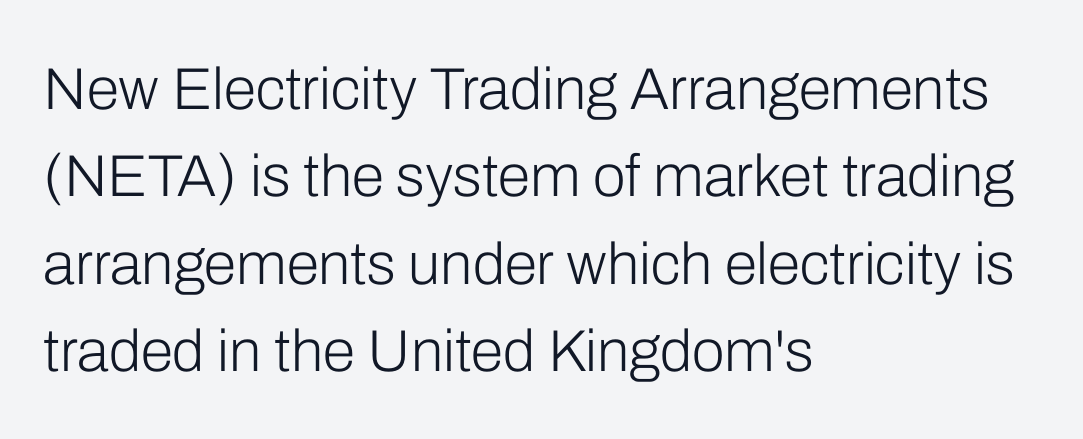
The image shows 59 px light sans-serif type, upright; set left-aligned, normal line spacing (1.48x), normal letter spacing, not underlined; low stroke contrast and a medium x-height.
